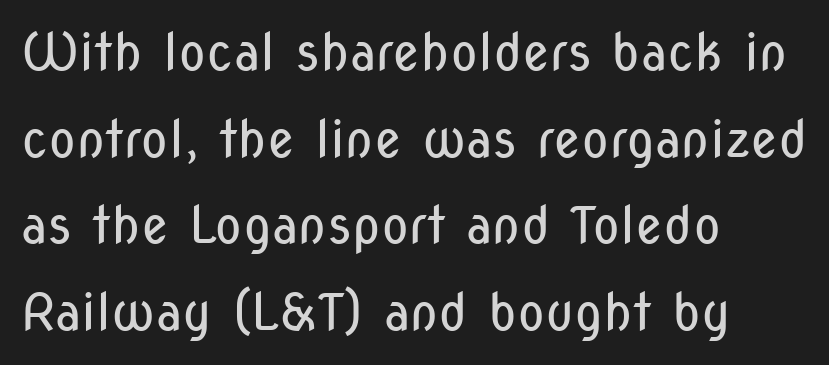
Q: Is the text bold? A: No.
Q: Is the text italic (slanted)? A: No, it is upright.
Q: Is the typeface a serif or a sans-serif typeface? A: Sans-serif.
Q: Is the text underlined? A: No.
Q: How is the paragraph aligned? A: Left-aligned.
Q: Is the spacing between letters normal or unusually wide? A: Normal.
Q: Is the spacing between lines tight, normal or loose? A: Normal.
Q: Width (condensed, normal, or wide)? A: Condensed.
Q: Stroke contrast? A: Low.
Q: x-height? A: Medium.
Q: Monospaced? A: No.
